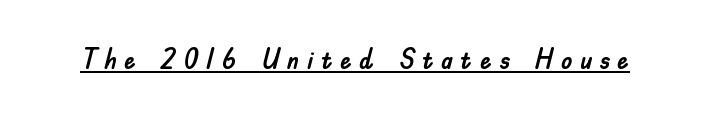
Q: Is the text italic (slanted)? A: Yes.
Q: Is the typeface a serif or a sans-serif typeface? A: Sans-serif.
Q: Is the text underlined? A: Yes.
Q: Is the spacing between letters normal or unusually wide? A: Unusually wide.
Q: Width (condensed, normal, or wide)? A: Normal.
Q: Stroke contrast? A: Low.
Q: x-height? A: Small.
Q: Monospaced? A: No.
